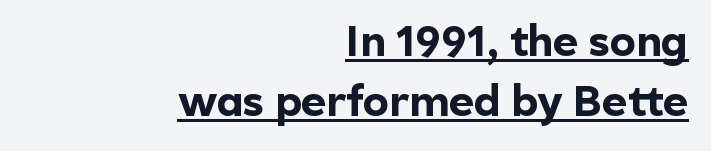
The image shows 43 px bold sans-serif type, upright; set right-aligned, normal line spacing (1.4x), normal letter spacing, underlined; a medium x-height.
